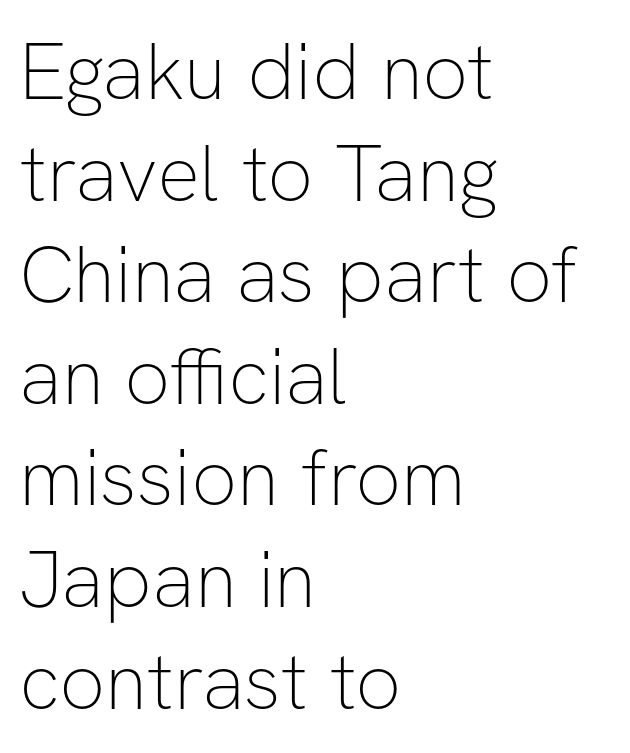
Q: Is the text bold? A: No.
Q: Is the text italic (slanted)? A: No, it is upright.
Q: Is the typeface a serif or a sans-serif typeface? A: Sans-serif.
Q: Is the text underlined? A: No.
Q: How is the paragraph aligned? A: Left-aligned.
Q: Is the spacing between letters normal or unusually wide? A: Normal.
Q: Is the spacing between lines tight, normal or loose? A: Normal.
Q: Width (condensed, normal, or wide)? A: Normal.
Q: Stroke contrast? A: Low.
Q: x-height? A: Medium.
Q: Monospaced? A: No.
